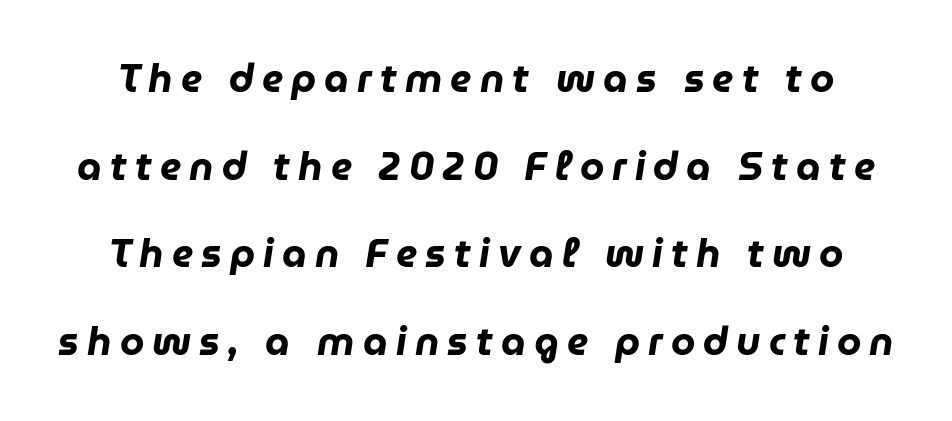
The image shows 39 px heavy type, italic (leaning right); set loose line spacing (2.25x), unusually wide letter spacing (+0.21 em), not underlined; low stroke contrast and a medium x-height.
